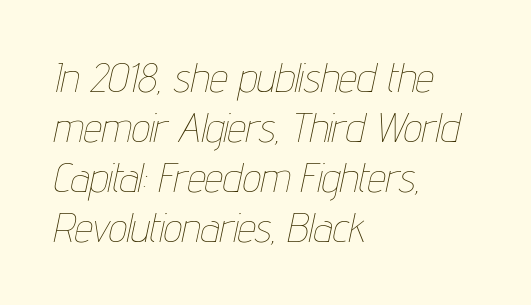
The image shows 41 px thin, condensed type, italic (leaning right); set left-aligned, line spacing 1.22x, normal letter spacing, not underlined; low stroke contrast and a medium x-height.
